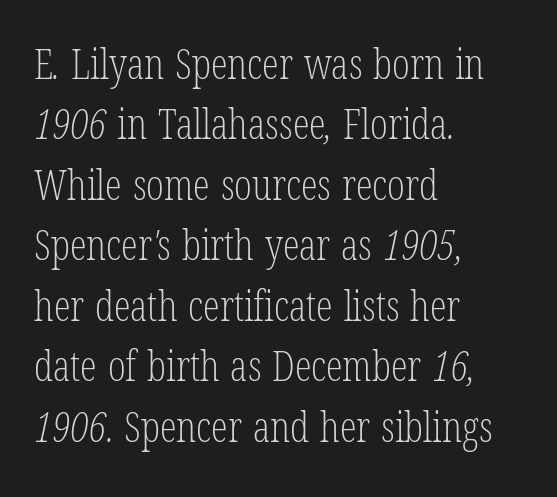
Q: Is the text bold? A: No.
Q: Is the typeface a serif or a sans-serif typeface? A: Serif.
Q: Is the text underlined? A: No.
Q: How is the paragraph aligned? A: Left-aligned.
Q: Is the spacing between letters normal or unusually wide? A: Normal.
Q: Is the spacing between lines tight, normal or loose? A: Normal.
Q: Width (condensed, normal, or wide)? A: Condensed.
Q: Stroke contrast? A: Low.
Q: x-height? A: Medium.
Q: Monospaced? A: No.
